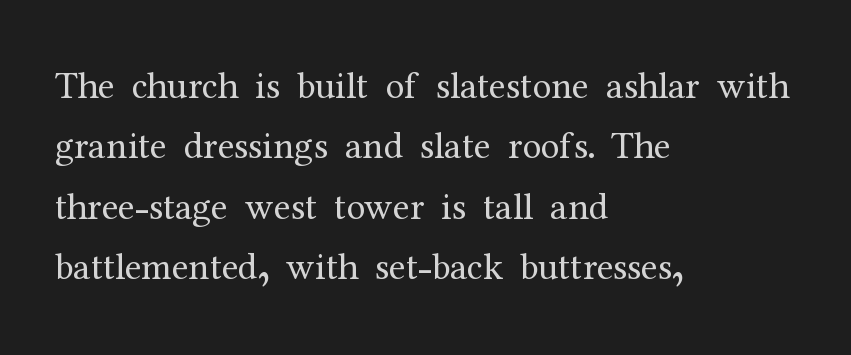
{"serif": "yes", "italic": "no", "bold": "no", "weight": "regular", "width": "normal", "stroke_contrast": "medium", "x_height": "medium", "monospaced": "no", "underline": "no", "align": "left", "line_spacing": "normal", "line_spacing_ratio": 1.59, "letter_spacing": "normal", "letter_spacing_em": 0.0, "glyph_px": 38}
